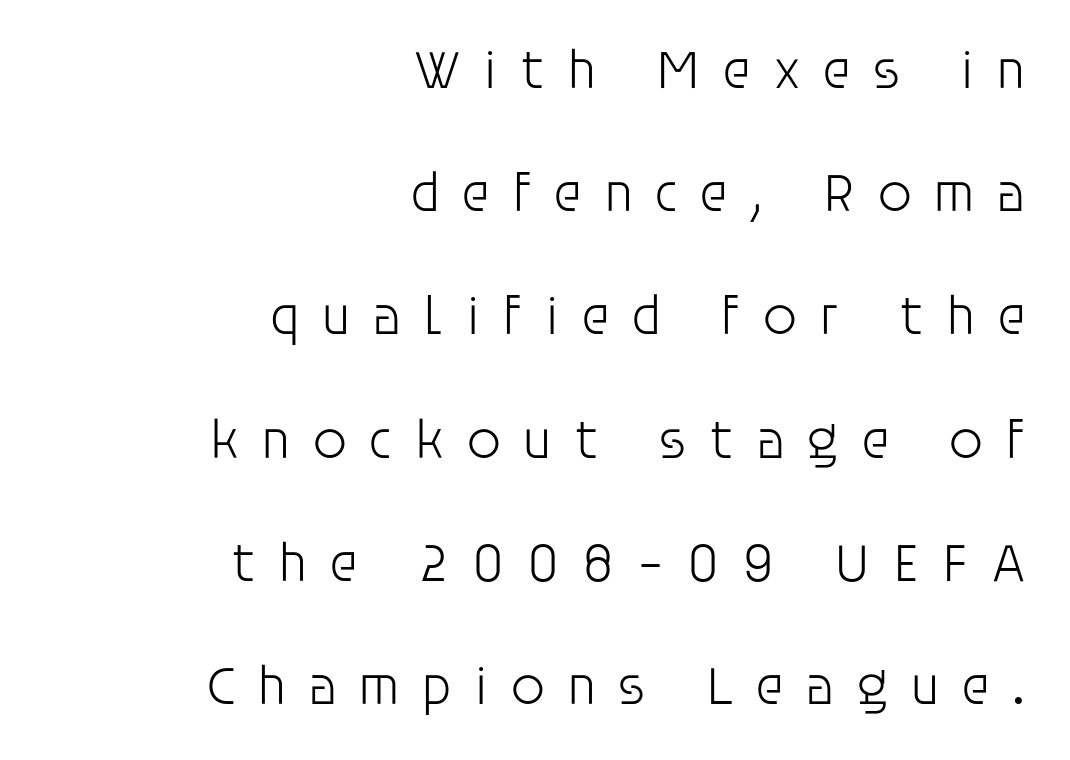
The image shows 55 px light sans-serif type, upright; set right-aligned, loose line spacing (2.24x), unusually wide letter spacing (+0.38 em), not underlined; low stroke contrast and a large x-height.
